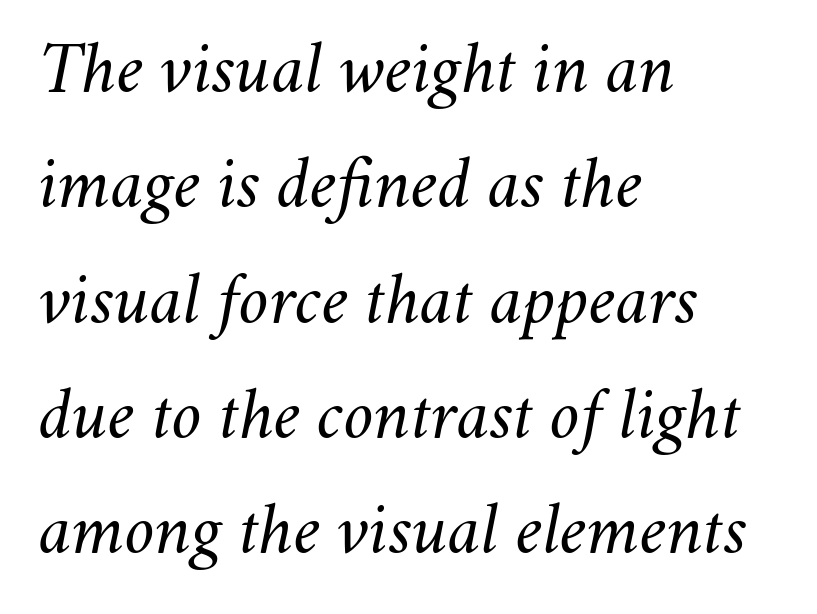
Q: Is the text bold? A: No.
Q: Is the text italic (slanted)? A: Yes, it leans right by about 11 degrees.
Q: Is the text underlined? A: No.
Q: How is the paragraph aligned? A: Left-aligned.
Q: Is the spacing between letters normal or unusually wide? A: Normal.
Q: Is the spacing between lines tight, normal or loose? A: Normal.
Q: Width (condensed, normal, or wide)? A: Normal.
Q: Stroke contrast? A: Medium.
Q: x-height? A: Small.
Q: Monospaced? A: No.
